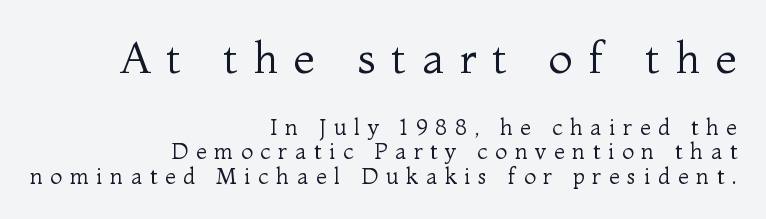
{"serif": "yes", "italic": "no", "bold": "no", "weight": "regular", "width": "normal", "stroke_contrast": "medium", "x_height": "medium", "monospaced": "no", "underline": "no", "align": "right", "line_spacing": "tight", "line_spacing_ratio": 1.11, "letter_spacing": "wide", "letter_spacing_em": 0.35, "larger_block": "first", "size_ratio": 2.0, "glyph_px": 44}
